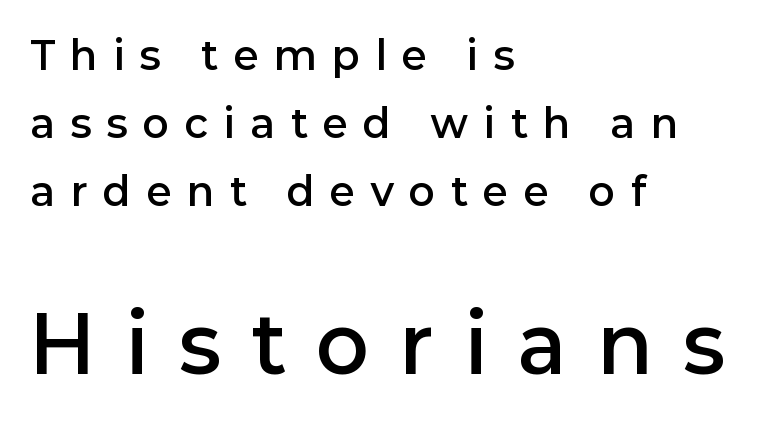
The face used here is proportionally spaced, like ordinary book or web type. Is the letter spacing exaggerated? Yes — the characters are pushed far apart. Does the bottom block carry the larger type? Yes, it does. Quick note: not italic, upright. Has an underline been added? It has not.
